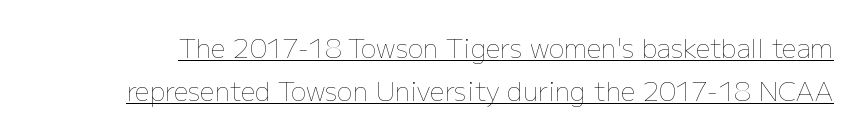
The image shows 26 px text type, upright; set normal line spacing (1.65x), normal letter spacing, underlined.
